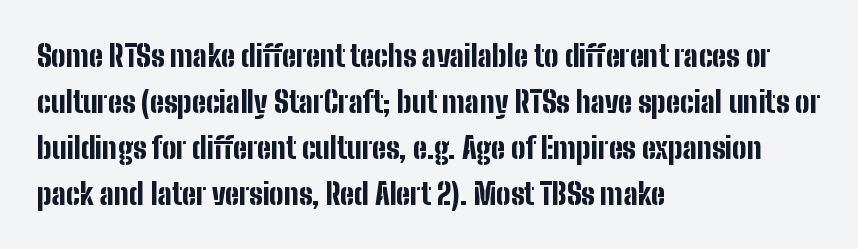
{"serif": "no", "italic": "no", "bold": "yes", "weight": "bold", "width": "condensed", "stroke_contrast": "low", "x_height": "medium", "monospaced": "no", "underline": "no", "align": "left", "line_spacing": "normal", "line_spacing_ratio": 1.53, "letter_spacing": "normal", "letter_spacing_em": 0.0, "glyph_px": 30}
